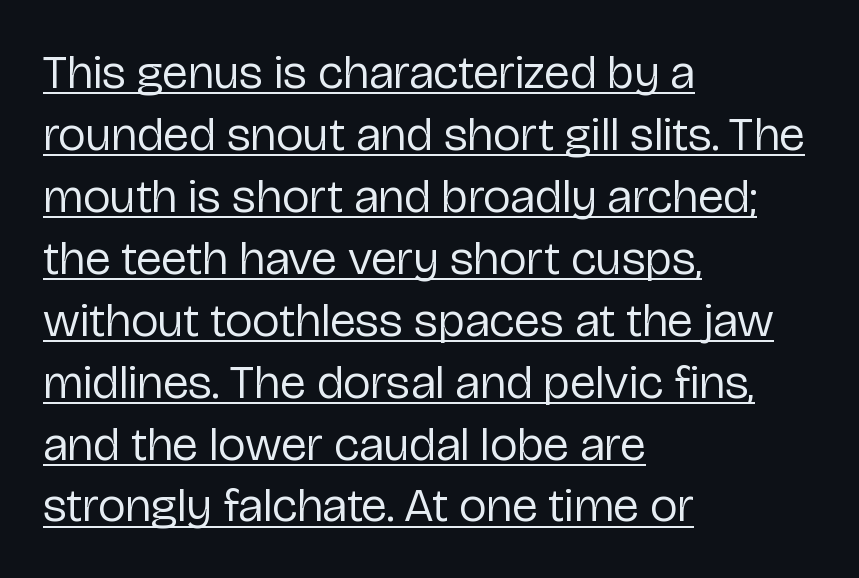
Q: Is the text bold? A: No.
Q: Is the text italic (slanted)? A: No, it is upright.
Q: Is the typeface a serif or a sans-serif typeface? A: Sans-serif.
Q: Is the text underlined? A: Yes.
Q: How is the paragraph aligned? A: Left-aligned.
Q: Is the spacing between letters normal or unusually wide? A: Normal.
Q: Is the spacing between lines tight, normal or loose? A: Normal.
Q: Width (condensed, normal, or wide)? A: Normal.
Q: Stroke contrast? A: Low.
Q: x-height? A: Medium.
Q: Monospaced? A: No.
